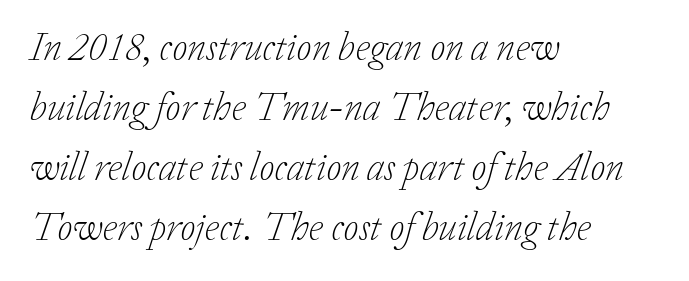
{"serif": "yes", "italic": "yes", "lean": "right", "slant_degrees": 20, "bold": "no", "weight": "light", "width": "normal", "stroke_contrast": "low", "x_height": "medium", "monospaced": "no", "underline": "no", "align": "left", "line_spacing": "normal", "line_spacing_ratio": 1.54, "letter_spacing": "normal", "letter_spacing_em": 0.0, "glyph_px": 39}
